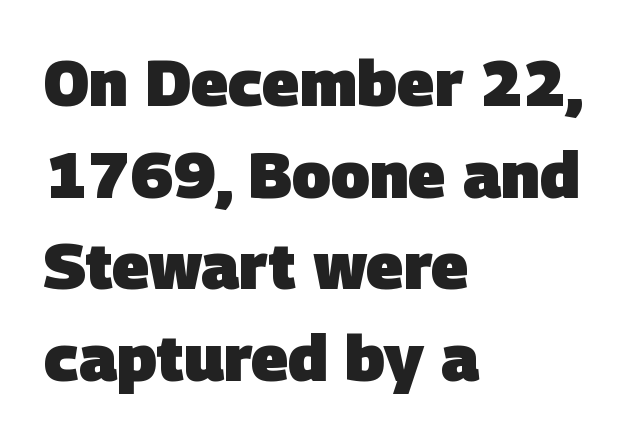
Q: Is the text bold? A: Yes.
Q: Is the typeface a serif or a sans-serif typeface? A: Sans-serif.
Q: Is the text underlined? A: No.
Q: How is the paragraph aligned? A: Left-aligned.
Q: Is the spacing between letters normal or unusually wide? A: Normal.
Q: Is the spacing between lines tight, normal or loose? A: Normal.
Q: Width (condensed, normal, or wide)? A: Normal.
Q: Stroke contrast? A: Low.
Q: x-height? A: Large.
Q: Monospaced? A: No.
